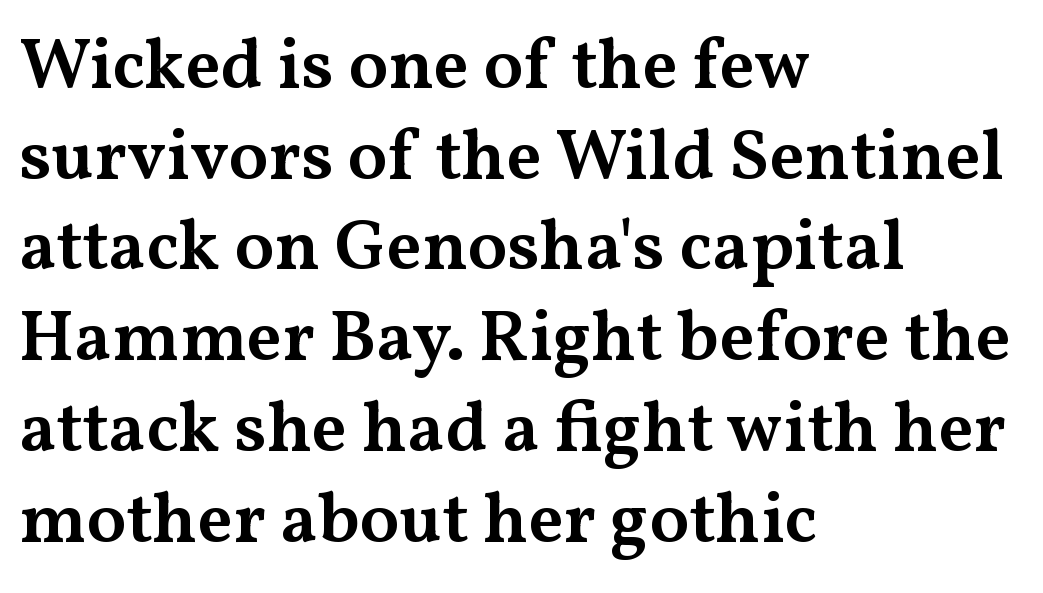
Q: Is the text bold? A: Semi-bold.
Q: Is the text italic (slanted)? A: No, it is upright.
Q: Is the typeface a serif or a sans-serif typeface? A: Serif.
Q: Is the text underlined? A: No.
Q: How is the paragraph aligned? A: Left-aligned.
Q: Is the spacing between letters normal or unusually wide? A: Normal.
Q: Is the spacing between lines tight, normal or loose? A: Normal.
Q: Width (condensed, normal, or wide)? A: Wide.
Q: Stroke contrast? A: Medium.
Q: x-height? A: Medium.
Q: Monospaced? A: No.
